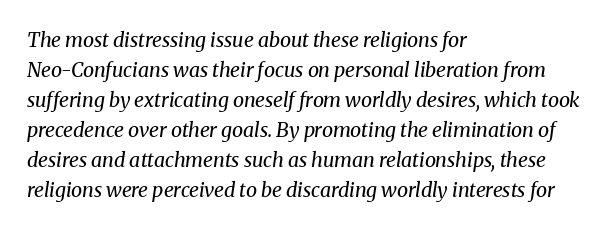
{"italic": "yes", "lean": "right", "slant_degrees": 8, "bold": "no", "underline": "no", "align": "left", "line_spacing": "normal", "line_spacing_ratio": 1.5, "letter_spacing": "normal", "letter_spacing_em": 0.0, "glyph_px": 20}
